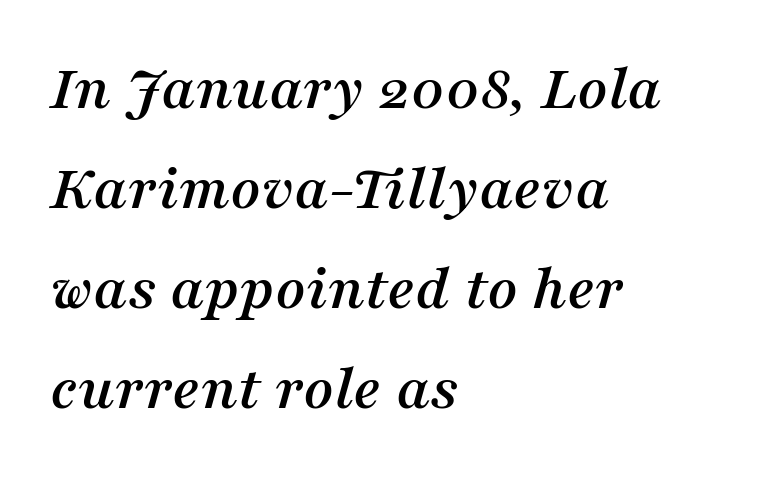
The image shows 65 px serif type, italic (leaning right); set left-aligned, normal line spacing (1.54x), normal letter spacing, not underlined; medium stroke contrast and a medium x-height.
